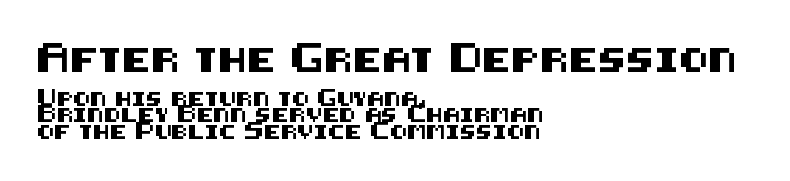
The image shows 24 px text type, upright; set left-aligned, line spacing 1.19x, normal letter spacing, not underlined; the first (top) block is 1.71x larger.
